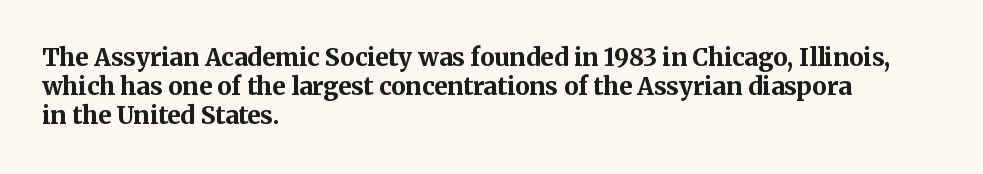
Bold? Absolutely — the strokes are thick and heavy. These lines are set flush left with a ragged right edge. Each row of text sits above clean, open space. There is no visible air inserted between adjacent glyphs. The type sits square on the baseline with zero lean.
